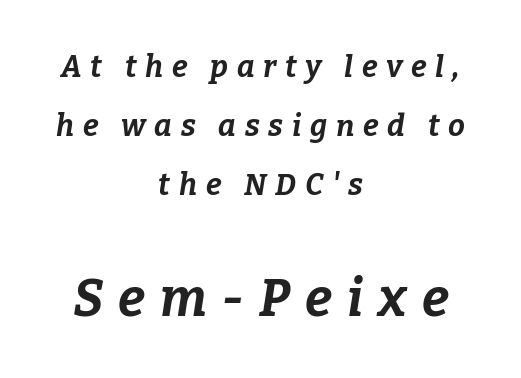
Q: Is the text bold? A: Yes.
Q: Is the text italic (slanted)? A: Yes, it leans right by about 9 degrees.
Q: Is the text underlined? A: No.
Q: How is the paragraph aligned? A: Centered.
Q: Is the spacing between letters normal or unusually wide? A: Unusually wide.
Q: Is the spacing between lines tight, normal or loose? A: Loose.
Q: Which block of text is set in a larger size, the first (top) or the second (bottom)? A: The second (bottom) one.
Q: Width (condensed, normal, or wide)? A: Normal.
Q: Stroke contrast? A: Low.
Q: x-height? A: Medium.
Q: Monospaced? A: No.
